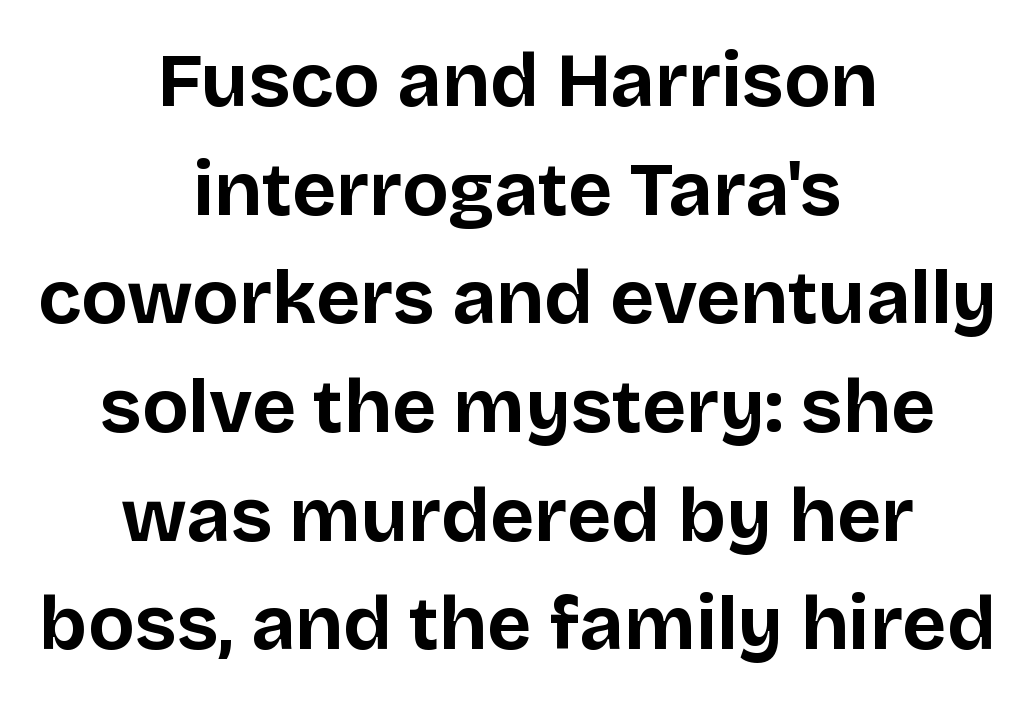
I'd call this a sans setting — the letters go barefoot. Posture: vertical. A typesetter would call this zero additional tracking. Think of a printed novel: that variable character pitch is what you see here. Whoever set this chose a conventional vertical rhythm. The letters are bold, with thick, heavy strokes.
